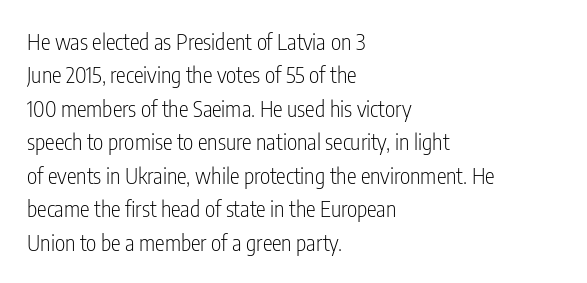
The image shows 22 px text type, upright; set left-aligned, normal line spacing (1.52x), normal letter spacing, not underlined.
